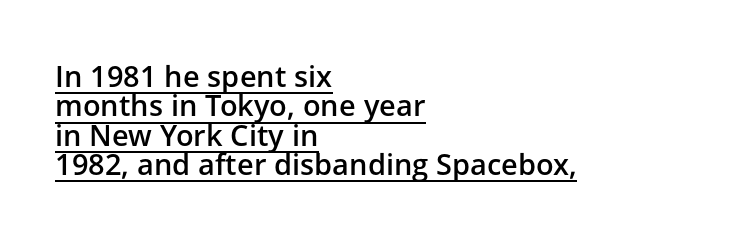
How are the letters spaced? Ordinarily, with no added tracking. Unlike a traditional serif, this face leaves its strokes unadorned. The rendering anchors every line to the left-hand side. The typesetter has applied underlining to the passage shown. The rendering uses natural spacing where letterforms have individual widths.
